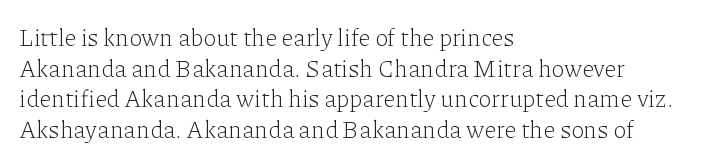
{"italic": "no", "bold": "no", "underline": "no", "align": "left", "line_spacing": "normal", "line_spacing_ratio": 1.28, "letter_spacing": "normal", "letter_spacing_em": 0.0, "glyph_px": 24}
